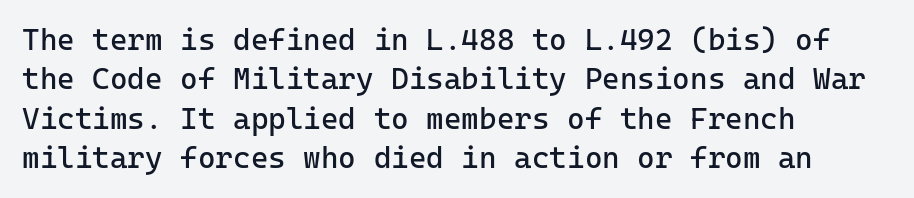
The lines are quadded left. The letters sit at their default tracking, neither squeezed nor spread. Evenly set lines give the paragraph a standard silhouette. To sum up the face: it is a sans, with no serifs.
